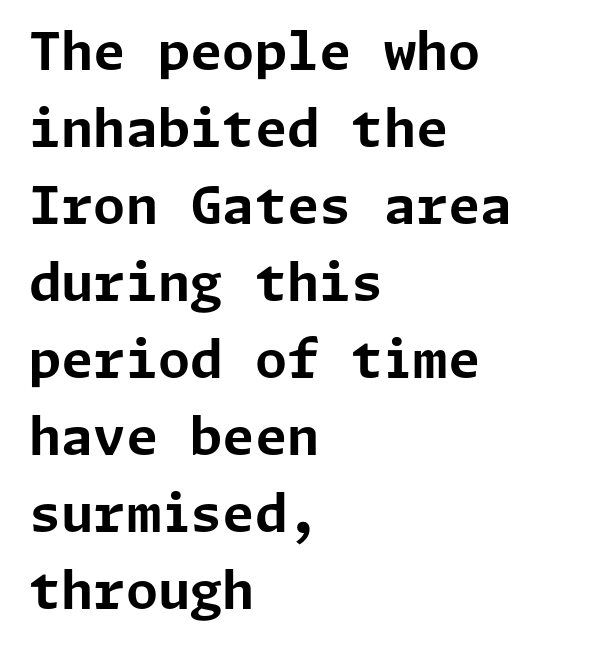
Line beginnings align vertically; line endings do not. How heavy is the stroke? Heavy — this is a bold. Inter-character spacing is left at the font's built-in metrics. The space between consecutive lines is moderate.
